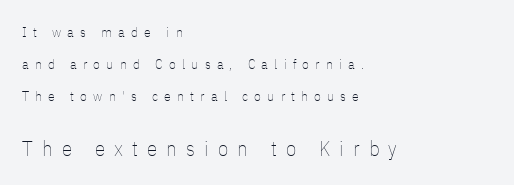
{"italic": "no", "bold": "no", "underline": "no", "align": "left", "line_spacing": "loose", "line_spacing_ratio": 2.27, "letter_spacing": "wide", "letter_spacing_em": 0.44, "larger_block": "second", "size_ratio": 1.5, "glyph_px": 21}
